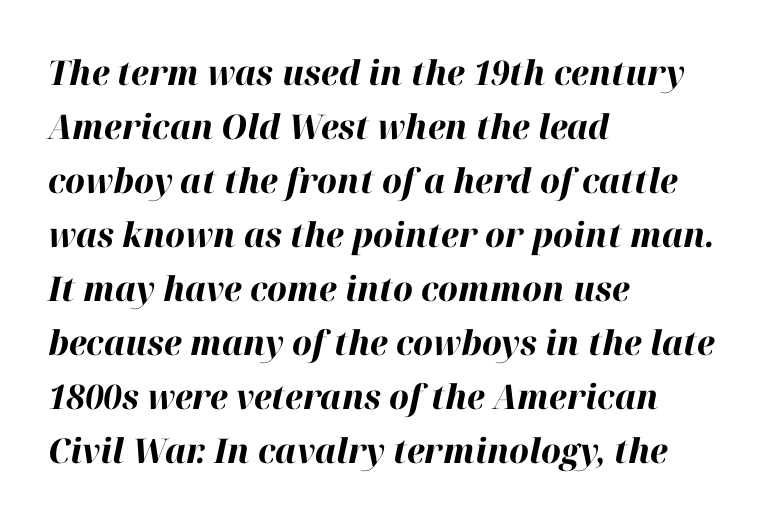
Q: Is the text bold? A: Yes.
Q: Is the text italic (slanted)? A: Yes, it leans right by about 12 degrees.
Q: Is the text underlined? A: No.
Q: How is the paragraph aligned? A: Left-aligned.
Q: Is the spacing between letters normal or unusually wide? A: Normal.
Q: Is the spacing between lines tight, normal or loose? A: Normal.
Q: Width (condensed, normal, or wide)? A: Normal.
Q: Stroke contrast? A: High.
Q: x-height? A: Medium.
Q: Monospaced? A: No.
